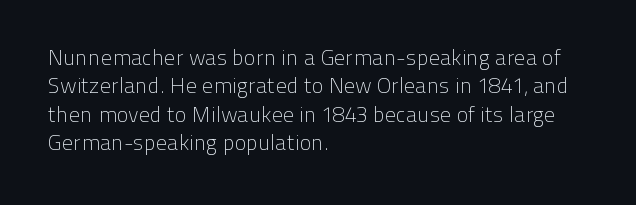
{"italic": "no", "bold": "no", "underline": "no", "align": "left", "line_spacing": "normal", "line_spacing_ratio": 1.29, "letter_spacing": "normal", "letter_spacing_em": 0.0, "glyph_px": 22}
